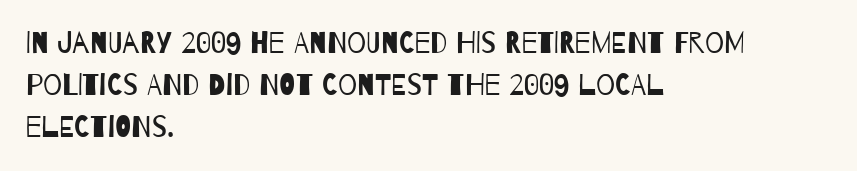
{"serif": "no", "bold": "no", "weight": "regular", "width": "condensed", "stroke_contrast": "low", "x_height": "large", "monospaced": "no", "underline": "no", "align": "left", "line_spacing": "normal", "line_spacing_ratio": 1.4, "letter_spacing": "normal", "letter_spacing_em": 0.0, "glyph_px": 30}
